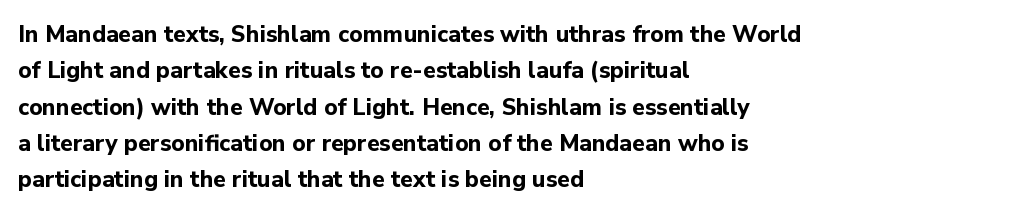
{"italic": "no", "bold": "yes", "underline": "no", "align": "left", "line_spacing": "normal", "line_spacing_ratio": 1.58, "letter_spacing": "normal", "letter_spacing_em": 0.0, "glyph_px": 23}
